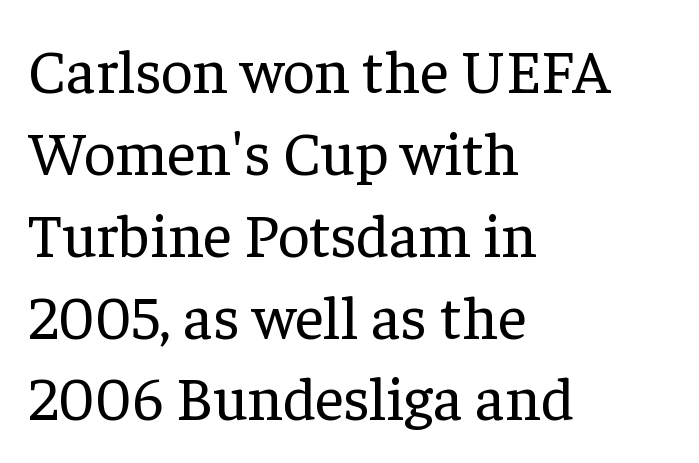
{"serif": "yes", "italic": "no", "bold": "no", "weight": "regular", "width": "normal", "stroke_contrast": "low", "x_height": "medium", "monospaced": "no", "underline": "no", "align": "left", "line_spacing": "normal", "line_spacing_ratio": 1.32, "letter_spacing": "normal", "letter_spacing_em": 0.0, "glyph_px": 62}
